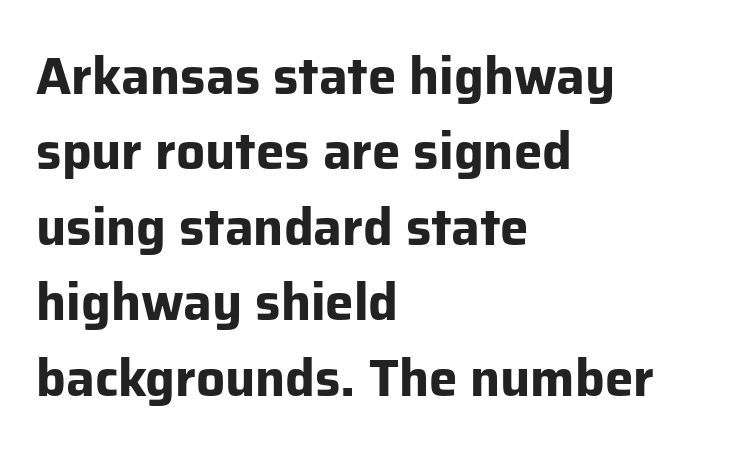
Q: Is the text bold? A: Yes.
Q: Is the text italic (slanted)? A: No, it is upright.
Q: Is the typeface a serif or a sans-serif typeface? A: Sans-serif.
Q: Is the text underlined? A: No.
Q: How is the paragraph aligned? A: Left-aligned.
Q: Is the spacing between letters normal or unusually wide? A: Normal.
Q: Is the spacing between lines tight, normal or loose? A: Normal.
Q: Width (condensed, normal, or wide)? A: Normal.
Q: Stroke contrast? A: Low.
Q: x-height? A: Medium.
Q: Monospaced? A: No.
